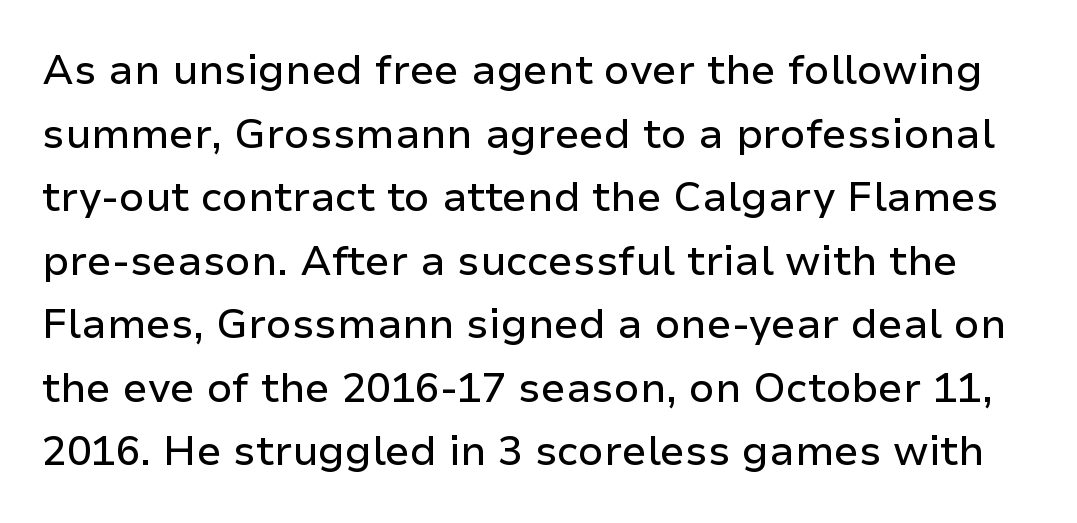
Words float on clear page, feet unadorned. Typographically, this falls in the sans-serif category. Glyph-to-glyph distance matches everyday printed text. Do the characters align in a grid? No, the font is proportional. Does the lettering tilt? It doesn't — this is upright. Regarding leading, the lines here are spaced in the standard way.
